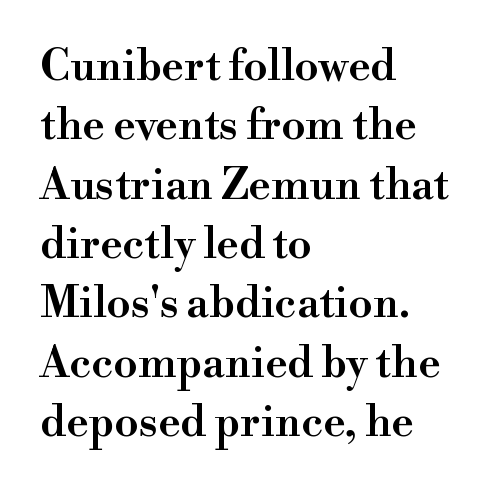
{"serif": "yes", "italic": "no", "bold": "semi", "weight": "semibold", "width": "normal", "stroke_contrast": "high", "x_height": "small", "monospaced": "no", "underline": "no", "align": "left", "line_spacing": "normal", "line_spacing_ratio": 1.38, "letter_spacing": "normal", "letter_spacing_em": 0.0, "glyph_px": 43}
